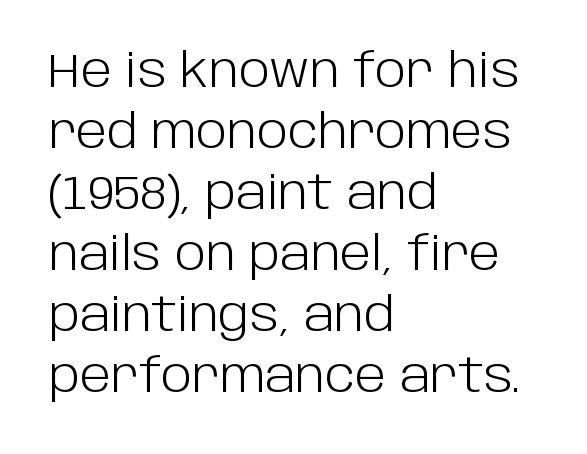
Q: Is the text bold? A: No.
Q: Is the text italic (slanted)? A: No, it is upright.
Q: Is the typeface a serif or a sans-serif typeface? A: Sans-serif.
Q: Is the text underlined? A: No.
Q: How is the paragraph aligned? A: Left-aligned.
Q: Is the spacing between letters normal or unusually wide? A: Normal.
Q: Is the spacing between lines tight, normal or loose? A: Normal.
Q: Width (condensed, normal, or wide)? A: Normal.
Q: Stroke contrast? A: Low.
Q: x-height? A: Large.
Q: Monospaced? A: No.
